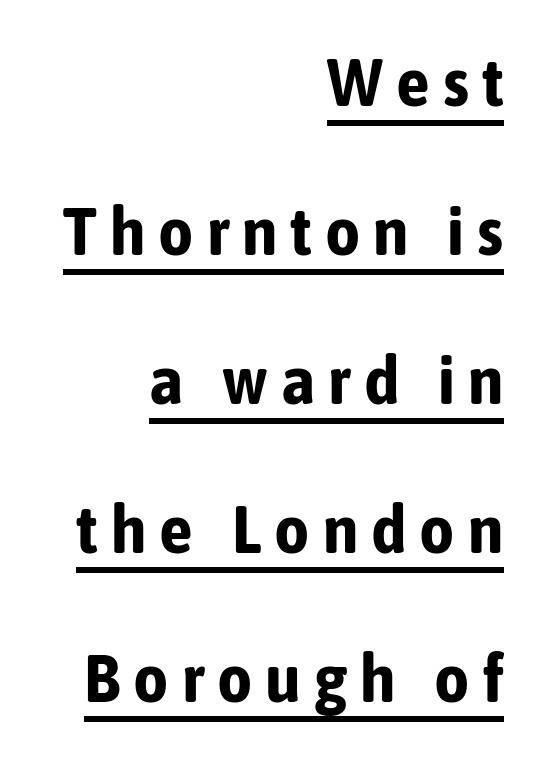
The image shows 68 px bold, condensed sans-serif type, upright; set right-aligned, loose line spacing (2.19x), underlined; low stroke contrast and a medium x-height.
